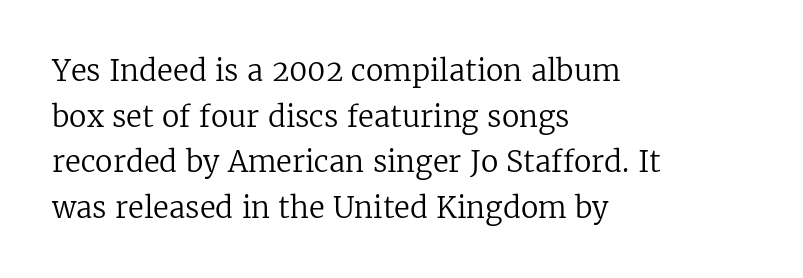
{"serif": "yes", "italic": "no", "bold": "no", "weight": "regular", "width": "normal", "stroke_contrast": "low", "x_height": "medium", "monospaced": "no", "underline": "no", "align": "left", "line_spacing": "normal", "line_spacing_ratio": 1.57, "letter_spacing": "normal", "letter_spacing_em": 0.0, "glyph_px": 29}
